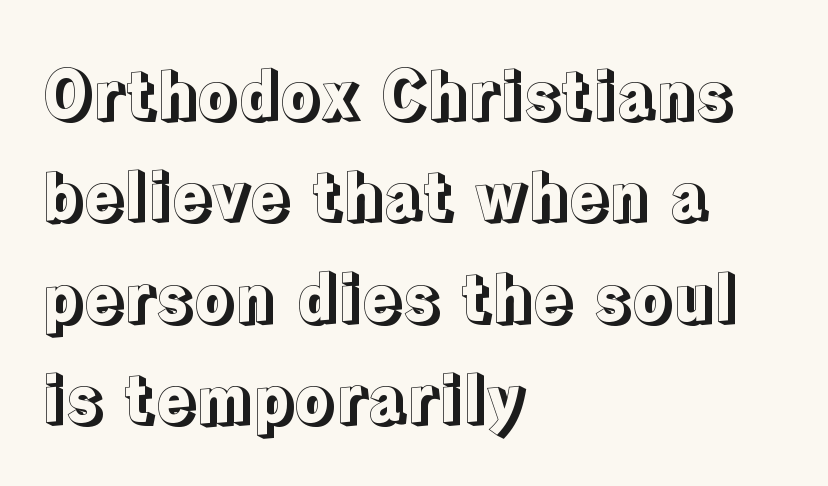
Q: Is the text italic (slanted)? A: No, it is upright.
Q: Is the text underlined? A: No.
Q: How is the paragraph aligned? A: Left-aligned.
Q: Is the spacing between letters normal or unusually wide? A: Normal.
Q: Is the spacing between lines tight, normal or loose? A: Normal.
Q: Width (condensed, normal, or wide)? A: Normal.
Q: x-height? A: Medium.
Q: Monospaced? A: No.
